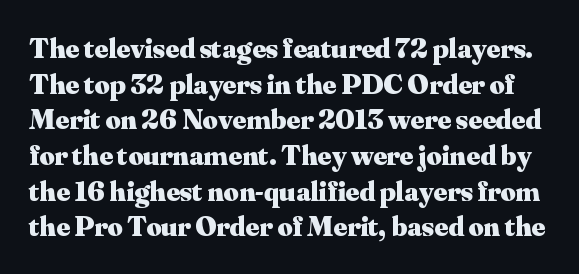
Pretty heavy lettering here — definitely bold. These lines are rendered in a variable-pitch font. Students, note that the glyphs here touch the page at normal intervals. A clean baseline with only descenders dipping below it. In terms of letterform style, serifs are clearly present.
